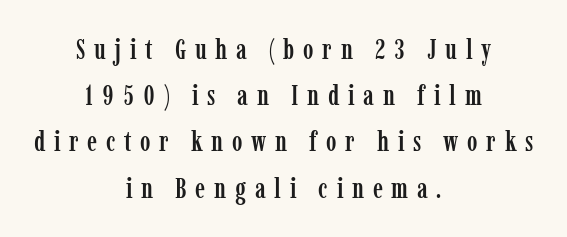
Each new line begins a customary step beneath the previous one. Spacing verdict: proportional, widths tailored to each character. Underlining? Definitely not there. Every stem runs plumb, perpendicular to the baseline. Examine the stroke ends and you'll spot serifs. Someone cranked the tracking dial way up on this one.
